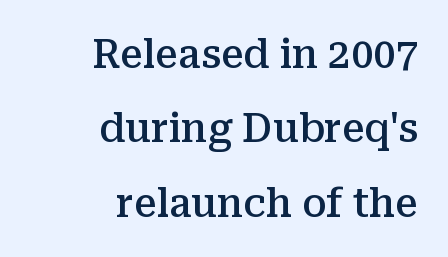
The image shows 40 px semibold serif type, upright; set right-aligned, line spacing 1.86x, normal letter spacing, not underlined; medium stroke contrast and a medium x-height.
